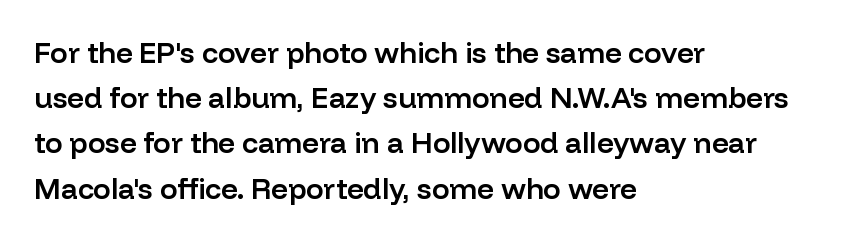
{"serif": "no", "italic": "no", "bold": "semi", "weight": "semibold", "width": "normal", "stroke_contrast": "low", "x_height": "medium", "monospaced": "no", "underline": "no", "align": "left", "line_spacing": "normal", "line_spacing_ratio": 1.56, "letter_spacing": "normal", "letter_spacing_em": 0.0, "glyph_px": 29}
